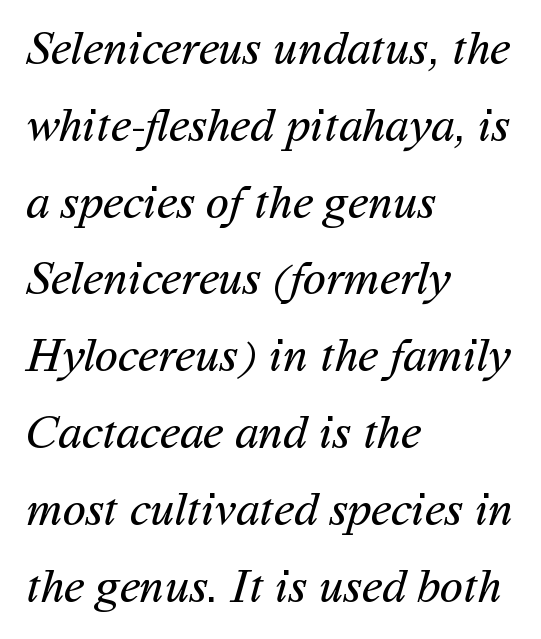
Q: Is the text bold? A: No.
Q: Is the typeface a serif or a sans-serif typeface? A: Sans-serif.
Q: Is the text underlined? A: No.
Q: How is the paragraph aligned? A: Left-aligned.
Q: Is the spacing between letters normal or unusually wide? A: Normal.
Q: Is the spacing between lines tight, normal or loose? A: Normal.
Q: Width (condensed, normal, or wide)? A: Normal.
Q: Stroke contrast? A: Medium.
Q: x-height? A: Medium.
Q: Monospaced? A: No.
